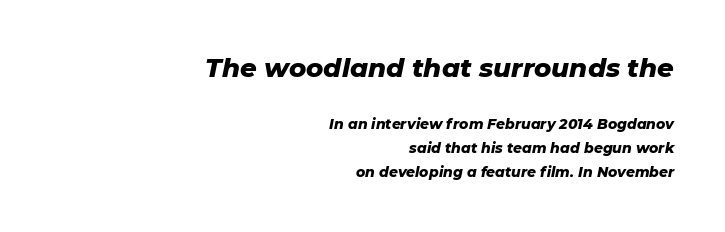
The image shows 26 px bold type, italic (leaning right); set right-aligned, normal line spacing (1.68x), normal letter spacing, not underlined; the first (top) block is 1.86x larger.
